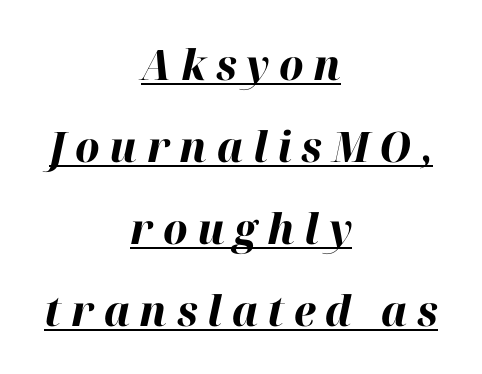
The lettering is marked with a stroke running underneath it. The lines are quadded center. Between one letter and the next there's a generous, obvious gap. The rendering uses natural spacing where letterforms have individual widths.
